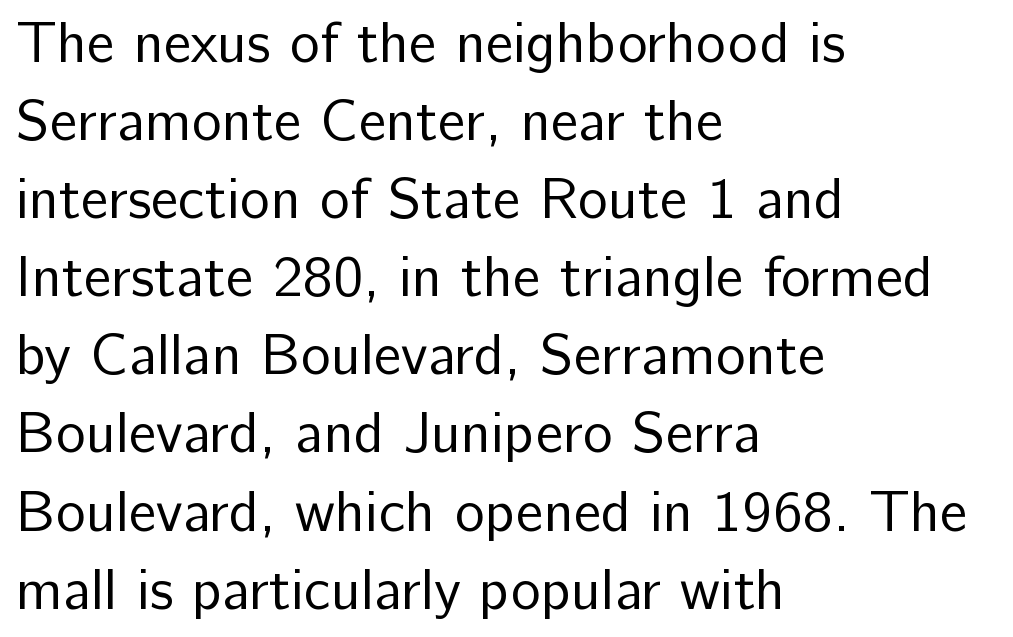
{"serif": "no", "italic": "no", "bold": "no", "weight": "regular", "width": "normal", "stroke_contrast": "low", "x_height": "medium", "monospaced": "no", "underline": "no", "align": "left", "line_spacing": "normal", "line_spacing_ratio": 1.37, "letter_spacing": "normal", "letter_spacing_em": 0.0, "glyph_px": 57}
